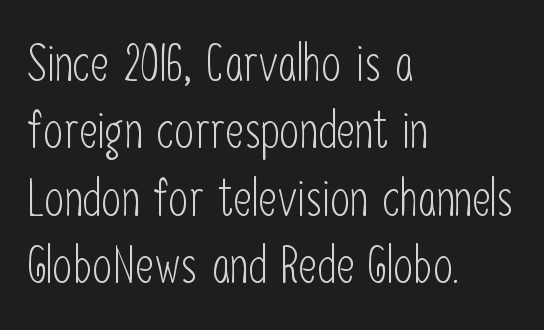
{"serif": "no", "italic": "no", "bold": "no", "weight": "light", "width": "condensed", "stroke_contrast": "low", "x_height": "medium", "monospaced": "no", "underline": "no", "align": "left", "line_spacing": "normal", "line_spacing_ratio": 1.32, "letter_spacing": "normal", "letter_spacing_em": 0.0, "glyph_px": 51}
